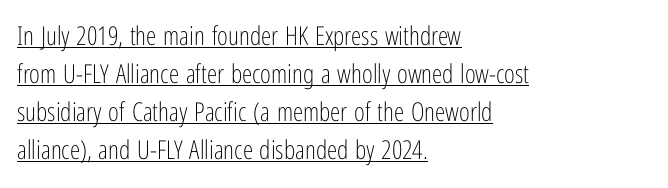
The characters are drawn with everyday or finer stroke widths. Reading down the block, your eye returns to a fixed left position each line. This rendering leaves character spacing at its baseline value. In designer terms, the underline attribute is active on this setting. Posture: straight, roman, zero tilt. The rendering uses a moderate line-height, typical for paragraphs.
